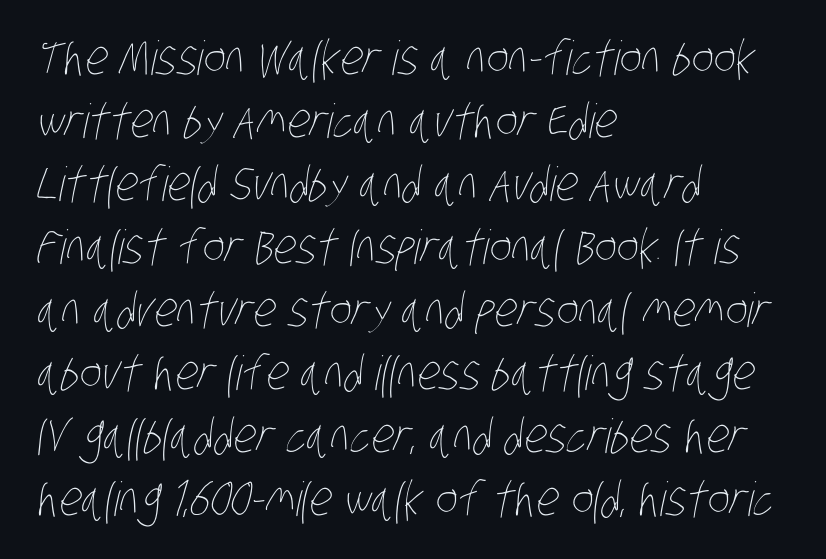
Q: Is the text bold? A: No.
Q: Is the text underlined? A: No.
Q: How is the paragraph aligned? A: Left-aligned.
Q: Is the spacing between letters normal or unusually wide? A: Normal.
Q: Is the spacing between lines tight, normal or loose? A: Normal.
Q: Width (condensed, normal, or wide)? A: Condensed.
Q: Stroke contrast? A: Low.
Q: x-height? A: Large.
Q: Monospaced? A: No.
